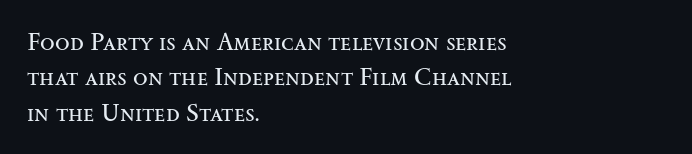
Tracking value appears to be zero — textbook default spacing. Posture: straight, roman, zero tilt. Leftover space on each line is placed entirely after the last word. This is not heavy type; no bold has been used.
